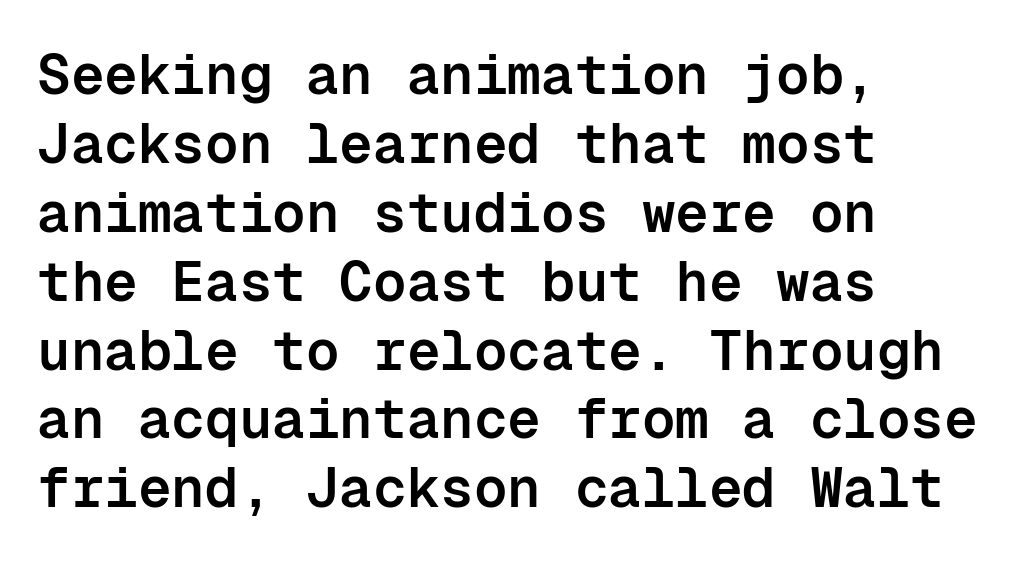
Q: Is the text bold? A: Semi-bold.
Q: Is the text italic (slanted)? A: No, it is upright.
Q: Is the typeface a serif or a sans-serif typeface? A: Sans-serif.
Q: Is the text underlined? A: No.
Q: How is the paragraph aligned? A: Left-aligned.
Q: Is the spacing between letters normal or unusually wide? A: Normal.
Q: Width (condensed, normal, or wide)? A: Normal.
Q: Stroke contrast? A: Low.
Q: x-height? A: Medium.
Q: Monospaced? A: Yes.
